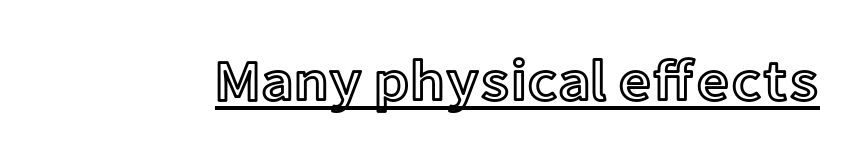
{"italic": "no", "width": "normal", "x_height": "medium", "monospaced": "no", "underline": "yes", "letter_spacing": "normal", "letter_spacing_em": 0.0, "glyph_px": 58}
